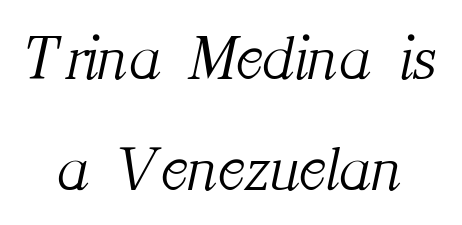
{"serif": "yes", "italic": "yes", "lean": "right", "slant_degrees": 12, "bold": "no", "weight": "light", "width": "normal", "stroke_contrast": "medium", "x_height": "medium", "monospaced": "no", "underline": "no", "line_spacing_ratio": 1.73, "letter_spacing": "normal", "letter_spacing_em": 0.0, "glyph_px": 64}
